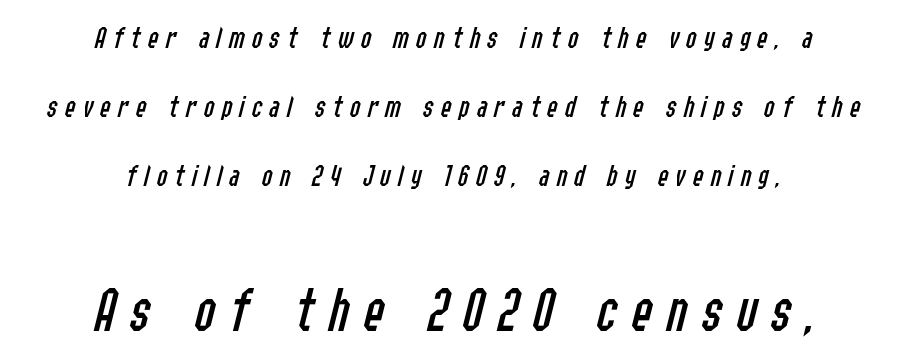
The image shows 63 px regular-weight, condensed type, italic (leaning right); set centered, loose line spacing (2.15x), unusually wide letter spacing (+0.22 em), not underlined; the second (bottom) block is 1.97x larger; low stroke contrast and a medium x-height.
